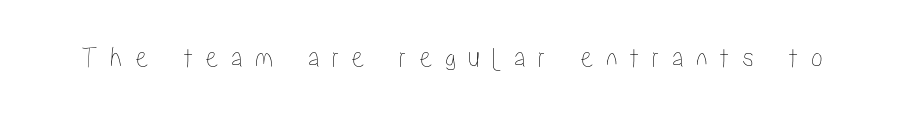
The image shows 30 px condensed type, upright; set unusually wide letter spacing (+0.4 em), not underlined; low stroke contrast and a medium x-height.
